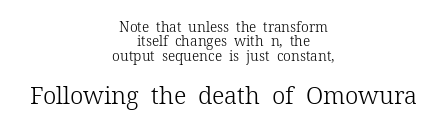
{"italic": "no", "bold": "no", "underline": "no", "align": "center", "line_spacing": "tight", "line_spacing_ratio": 1.03, "letter_spacing": "normal", "letter_spacing_em": 0.0, "larger_block": "second", "size_ratio": 1.71, "glyph_px": 24}
